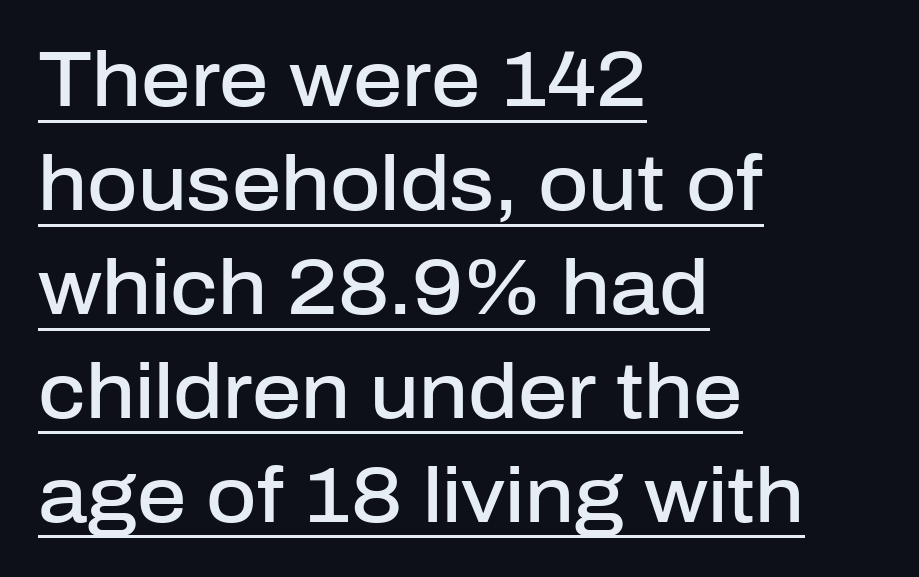
Nope, no serifs anywhere on these letters. The rendering uses natural spacing where letterforms have individual widths. Notice how the passage keeps a crisp vertical edge on the left only. These words are printed semibold, heavier than regular yet not bold. Rendered with straight, roman letterforms.
